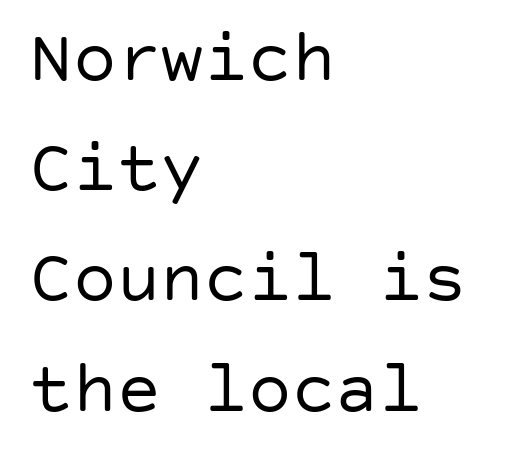
No italicization has been applied; the sample stays upright. These lines are composed in type without serifs. Does extra space separate the letters? No, they use regular spacing. How would I describe the line gaps? Plain and ordinary. The baseline area is clear. Weight: not bold — regular or lighter.
